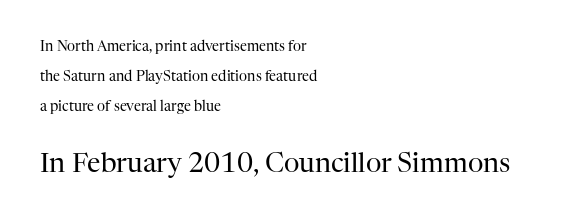
Summary of weight: not heavy and not bold. Upright lettering throughout. Summary of vertical rhythm: relaxed, with wide interline spacing. In terms of letterspacing, this is plain default setting.
